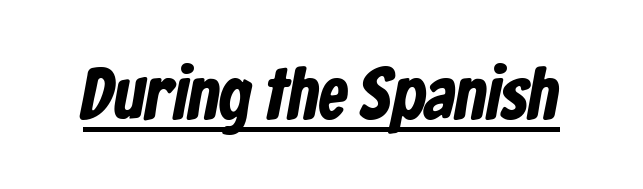
This sample has the flowing, uneven cadence of proportional lettering. Observe the ordinary spacing: letters are neighbours, not strangers. A sans-serif font was chosen for this passage. This rendering features underlined lettering.
